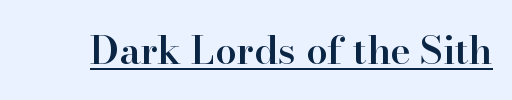
The image shows 39 px semibold serif type, upright; set normal letter spacing, underlined; high stroke contrast and a small x-height.
